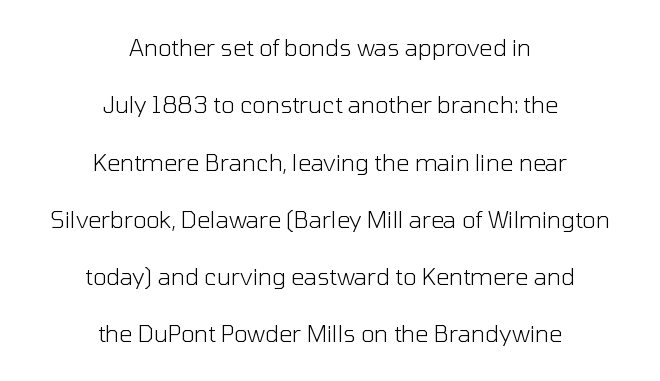
The image shows 23 px text type, upright; set centered, loose line spacing (2.49x), normal letter spacing, not underlined.
